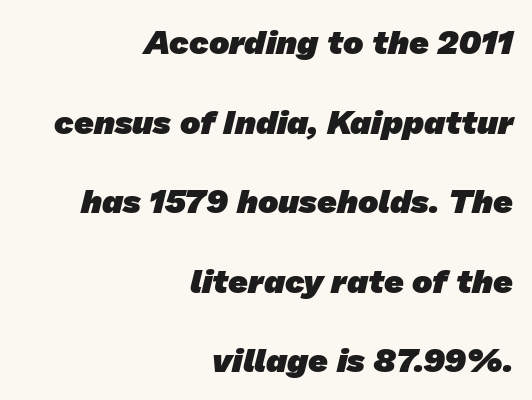
Q: Is the text bold? A: Yes.
Q: Is the typeface a serif or a sans-serif typeface? A: Sans-serif.
Q: Is the text underlined? A: No.
Q: How is the paragraph aligned? A: Right-aligned.
Q: Is the spacing between letters normal or unusually wide? A: Normal.
Q: Is the spacing between lines tight, normal or loose? A: Loose.
Q: Width (condensed, normal, or wide)? A: Normal.
Q: Stroke contrast? A: Low.
Q: x-height? A: Medium.
Q: Monospaced? A: No.
